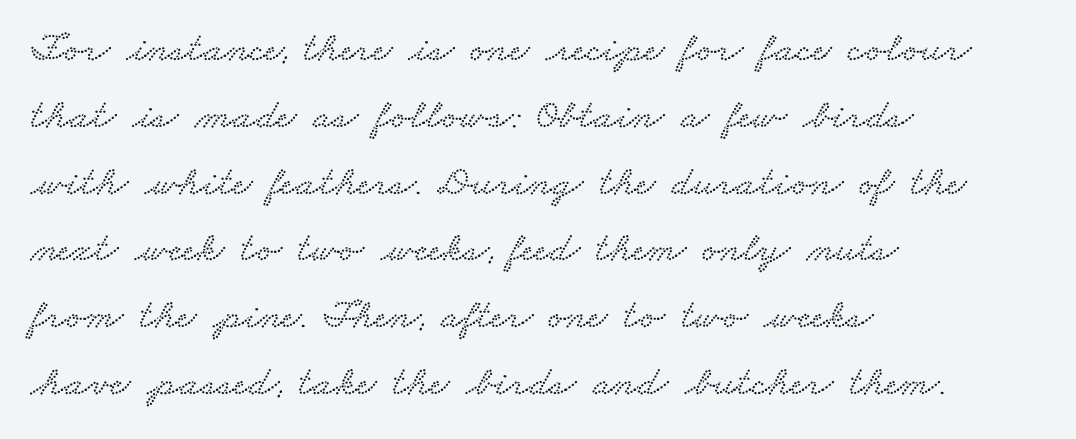
{"serif": "yes", "width": "wide", "stroke_contrast": "low", "x_height": "small", "monospaced": "no", "underline": "no", "align": "left", "line_spacing": "normal", "line_spacing_ratio": 1.59, "letter_spacing": "normal", "letter_spacing_em": 0.0, "glyph_px": 42}
